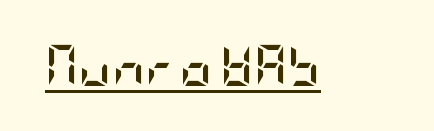
{"serif": "no", "italic": "no", "bold": "yes", "weight": "semibold", "width": "condensed", "stroke_contrast": "low", "x_height": "large", "underline": "yes", "letter_spacing": "normal", "letter_spacing_em": 0.0, "glyph_px": 41}
